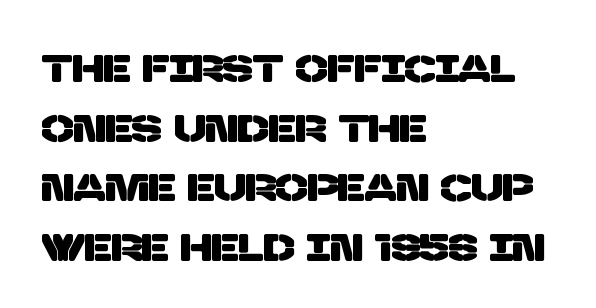
Q: Is the typeface a serif or a sans-serif typeface? A: Sans-serif.
Q: Is the text underlined? A: No.
Q: How is the paragraph aligned? A: Left-aligned.
Q: Is the spacing between letters normal or unusually wide? A: Normal.
Q: Is the spacing between lines tight, normal or loose? A: Normal.
Q: Width (condensed, normal, or wide)? A: Normal.
Q: Stroke contrast? A: Low.
Q: x-height? A: Large.
Q: Monospaced? A: No.
